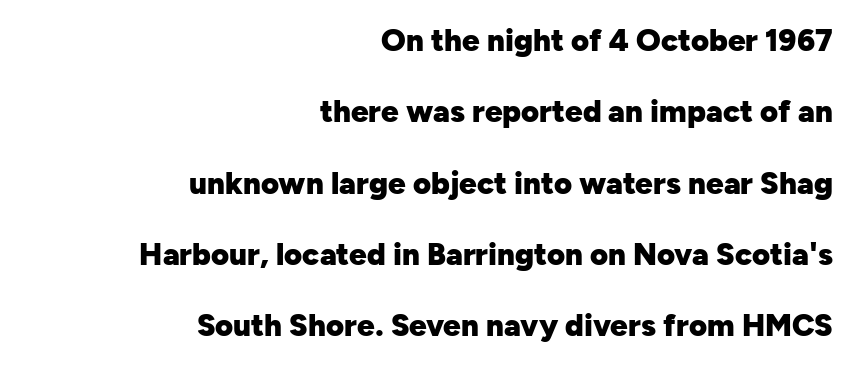
Students, this is bold: see how much ink each stroke carries. Has an underline been added? It has not. The line texture is even and compact thanks to regular tracking. Each letter keeps its own natural width here, so spacing adapts to shape. Layout note: lines flush right. This is roman type, the default non-slanted kind.
